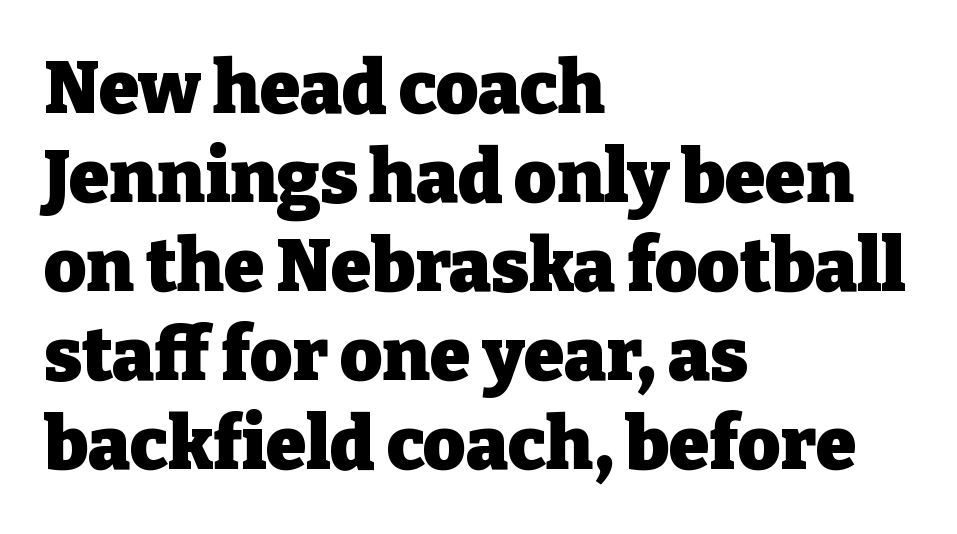
Q: Is the text bold? A: Yes.
Q: Is the text italic (slanted)? A: No, it is upright.
Q: Is the typeface a serif or a sans-serif typeface? A: Serif.
Q: Is the text underlined? A: No.
Q: How is the paragraph aligned? A: Left-aligned.
Q: Is the spacing between letters normal or unusually wide? A: Normal.
Q: Width (condensed, normal, or wide)? A: Normal.
Q: Stroke contrast? A: Low.
Q: x-height? A: Medium.
Q: Monospaced? A: No.
